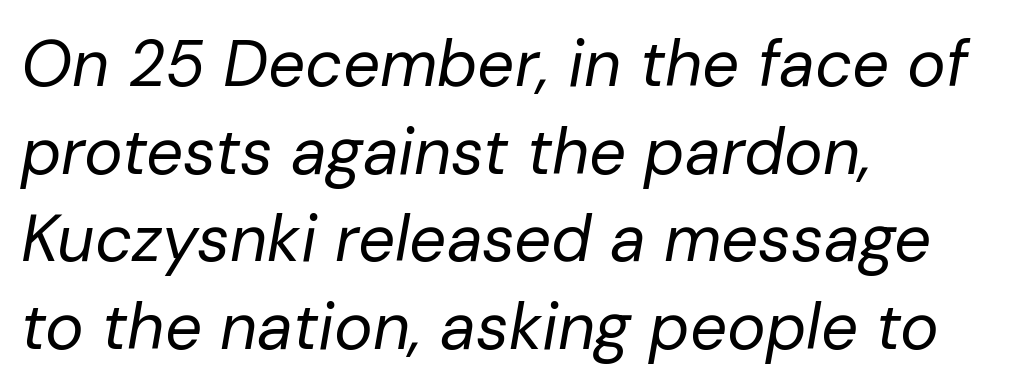
Q: Is the text bold? A: No.
Q: Is the text italic (slanted)? A: Yes, it leans right by about 10 degrees.
Q: Is the text underlined? A: No.
Q: How is the paragraph aligned? A: Left-aligned.
Q: Is the spacing between letters normal or unusually wide? A: Normal.
Q: Is the spacing between lines tight, normal or loose? A: Normal.
Q: Width (condensed, normal, or wide)? A: Normal.
Q: Stroke contrast? A: Low.
Q: x-height? A: Medium.
Q: Monospaced? A: No.
